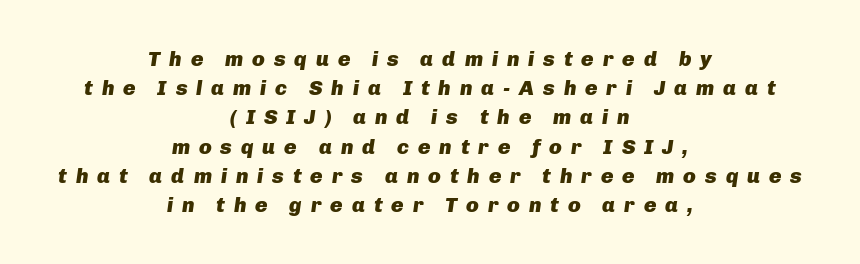
{"italic": "yes", "lean": "right", "slant_degrees": 8, "bold": "yes", "underline": "no", "align": "center", "line_spacing": "normal", "line_spacing_ratio": 1.39, "letter_spacing": "wide", "letter_spacing_em": 0.42, "glyph_px": 21}
